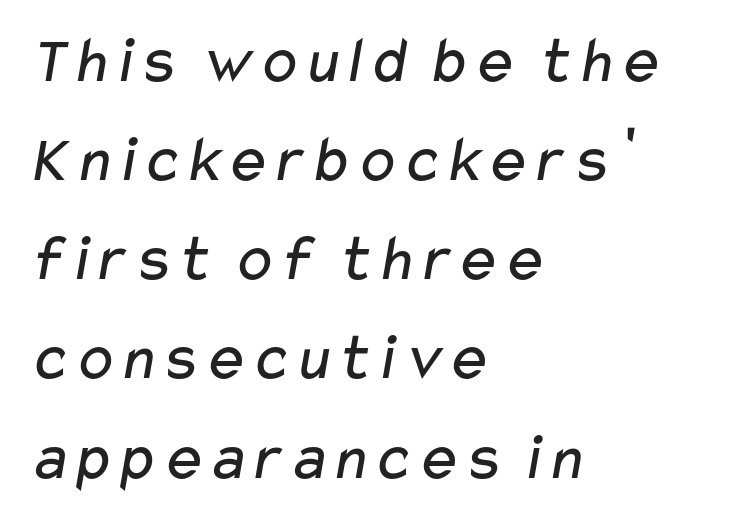
The image shows 67 px regular-weight, wide sans-serif type; set left-aligned, normal line spacing (1.48x), normal letter spacing, not underlined; low stroke contrast and a medium x-height.
